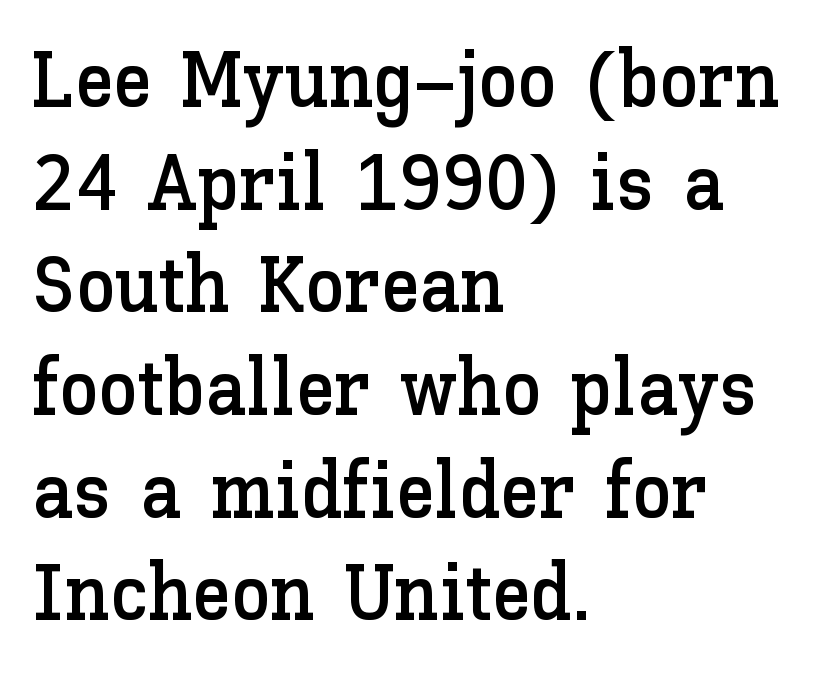
Anything drawn beneath the words? Only blank space. The rag falls on the right side of this text block. Default kerning and tracking; the words read as compact shapes. Posture: vertical. In terms of leading, this rendering sits right in the middle. These lines are rendered in a variable-pitch font.
